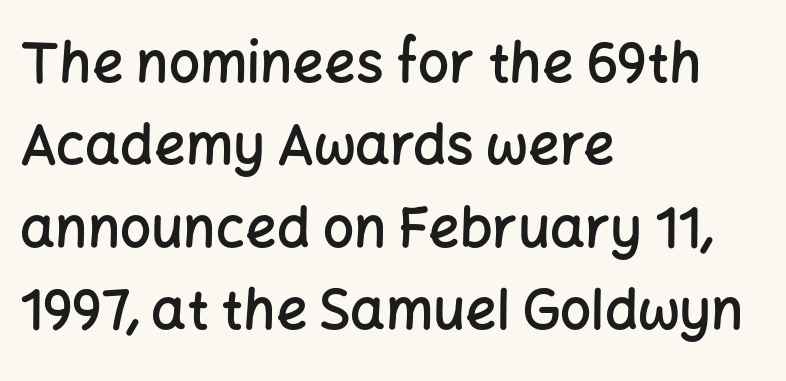
Q: Is the text bold? A: Semi-bold.
Q: Is the text italic (slanted)? A: No, it is upright.
Q: Is the typeface a serif or a sans-serif typeface? A: Sans-serif.
Q: Is the text underlined? A: No.
Q: How is the paragraph aligned? A: Left-aligned.
Q: Is the spacing between letters normal or unusually wide? A: Normal.
Q: Is the spacing between lines tight, normal or loose? A: Normal.
Q: Width (condensed, normal, or wide)? A: Normal.
Q: Stroke contrast? A: Low.
Q: x-height? A: Medium.
Q: Monospaced? A: No.
